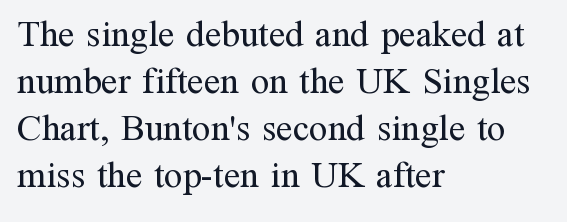
Q: Is the text bold? A: No.
Q: Is the text italic (slanted)? A: No, it is upright.
Q: Is the typeface a serif or a sans-serif typeface? A: Serif.
Q: Is the text underlined? A: No.
Q: How is the paragraph aligned? A: Left-aligned.
Q: Is the spacing between letters normal or unusually wide? A: Normal.
Q: Is the spacing between lines tight, normal or loose? A: Normal.
Q: Width (condensed, normal, or wide)? A: Normal.
Q: Stroke contrast? A: Medium.
Q: x-height? A: Medium.
Q: Monospaced? A: No.
